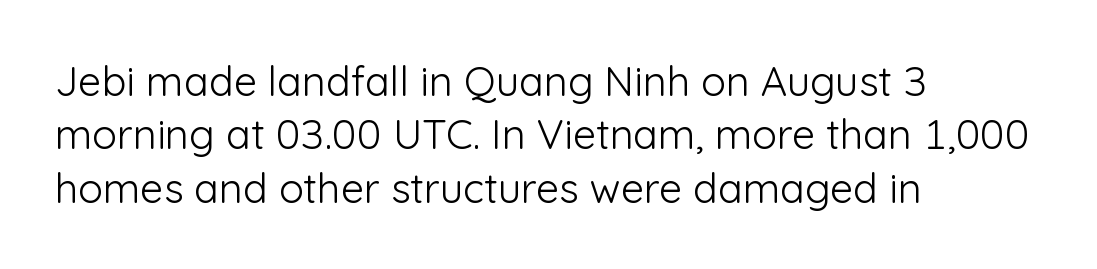
Q: Is the text bold? A: No.
Q: Is the text italic (slanted)? A: No, it is upright.
Q: Is the typeface a serif or a sans-serif typeface? A: Sans-serif.
Q: Is the text underlined? A: No.
Q: How is the paragraph aligned? A: Left-aligned.
Q: Is the spacing between letters normal or unusually wide? A: Normal.
Q: Is the spacing between lines tight, normal or loose? A: Normal.
Q: Width (condensed, normal, or wide)? A: Normal.
Q: Stroke contrast? A: Low.
Q: x-height? A: Medium.
Q: Monospaced? A: No.
